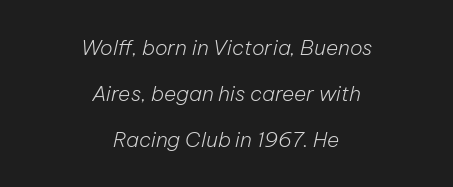
{"italic": "yes", "lean": "right", "slant_degrees": 12, "bold": "no", "underline": "no", "align": "center", "line_spacing": "loose", "line_spacing_ratio": 2.19, "letter_spacing": "normal", "letter_spacing_em": 0.0, "glyph_px": 21}
